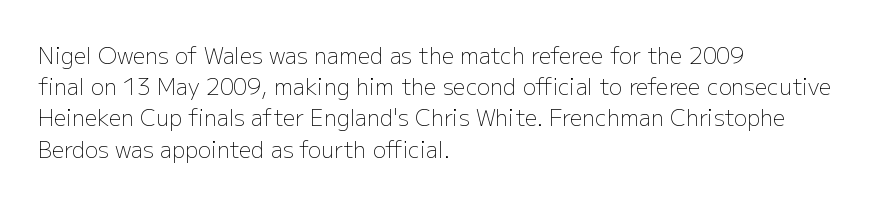
{"italic": "no", "bold": "no", "underline": "no", "align": "left", "line_spacing": "normal", "line_spacing_ratio": 1.42, "letter_spacing": "normal", "letter_spacing_em": 0.0, "glyph_px": 22}
